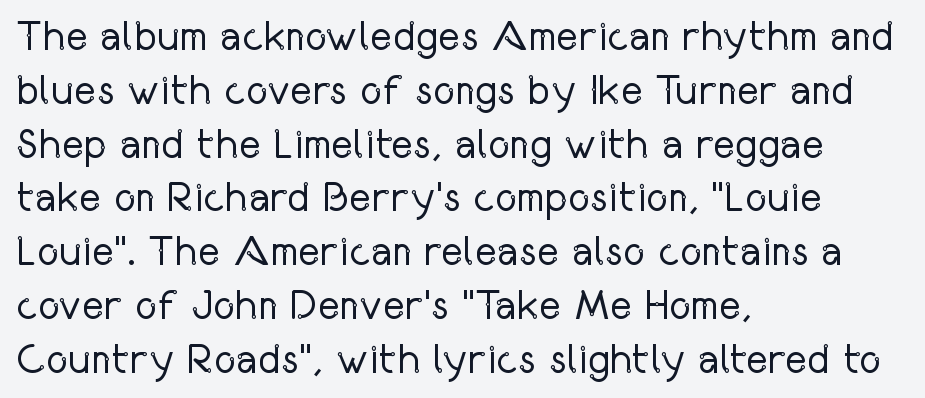
The image shows 42 px regular-weight, condensed sans-serif type, upright; set left-aligned, normal line spacing (1.28x), normal letter spacing, not underlined; low stroke contrast and a medium x-height.
